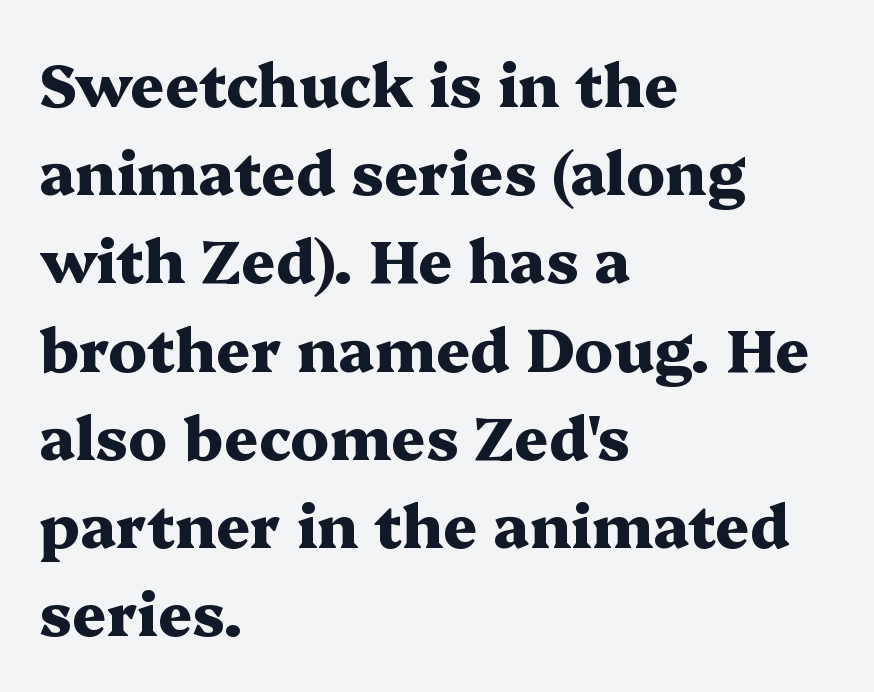
Q: Is the text bold? A: Yes.
Q: Is the text italic (slanted)? A: No, it is upright.
Q: Is the typeface a serif or a sans-serif typeface? A: Serif.
Q: Is the text underlined? A: No.
Q: How is the paragraph aligned? A: Left-aligned.
Q: Is the spacing between letters normal or unusually wide? A: Normal.
Q: Is the spacing between lines tight, normal or loose? A: Normal.
Q: Width (condensed, normal, or wide)? A: Wide.
Q: Stroke contrast? A: Medium.
Q: x-height? A: Medium.
Q: Monospaced? A: No.
